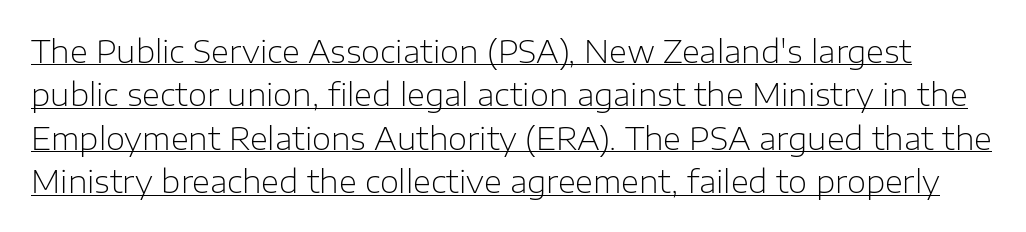
Q: Is the text bold? A: No.
Q: Is the text italic (slanted)? A: No, it is upright.
Q: Is the typeface a serif or a sans-serif typeface? A: Sans-serif.
Q: Is the text underlined? A: Yes.
Q: Is the spacing between letters normal or unusually wide? A: Normal.
Q: Is the spacing between lines tight, normal or loose? A: Normal.
Q: Width (condensed, normal, or wide)? A: Normal.
Q: Stroke contrast? A: Low.
Q: x-height? A: Medium.
Q: Monospaced? A: No.
